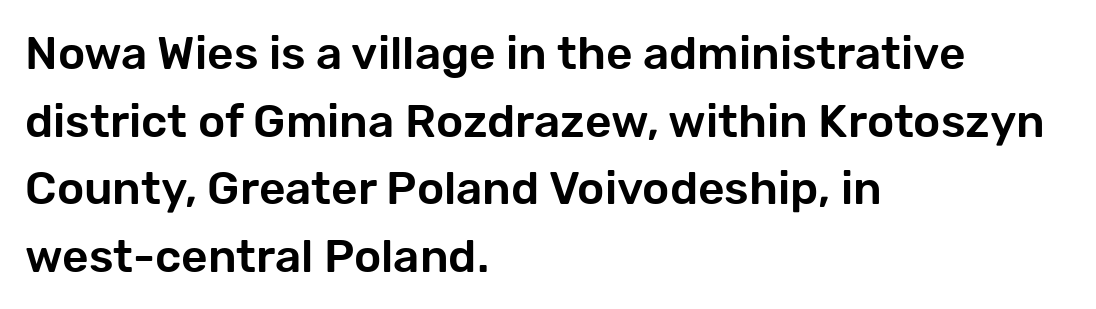
The image shows 46 px sans-serif type, upright; set left-aligned, normal line spacing (1.47x), normal letter spacing, not underlined; low stroke contrast and a medium x-height.
